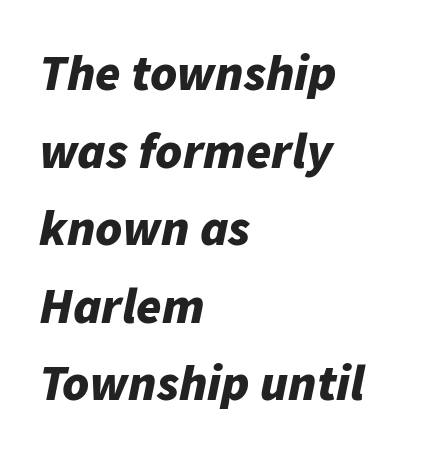
The image shows 51 px bold type, italic (leaning right); set left-aligned, normal line spacing (1.52x), normal letter spacing, not underlined; low stroke contrast and a medium x-height.
